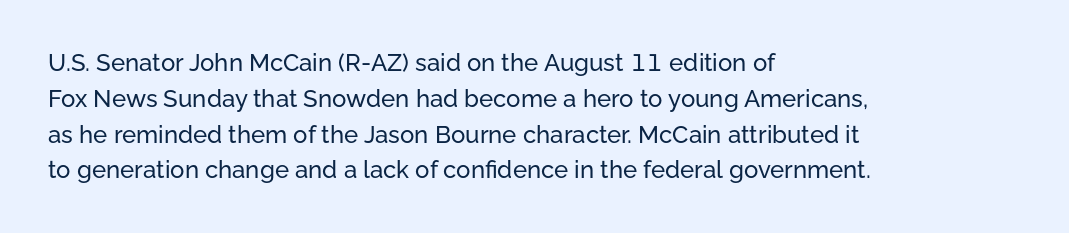
Q: Is the text italic (slanted)? A: No, it is upright.
Q: Is the text underlined? A: No.
Q: How is the paragraph aligned? A: Left-aligned.
Q: Is the spacing between letters normal or unusually wide? A: Normal.
Q: Is the spacing between lines tight, normal or loose? A: Normal.
